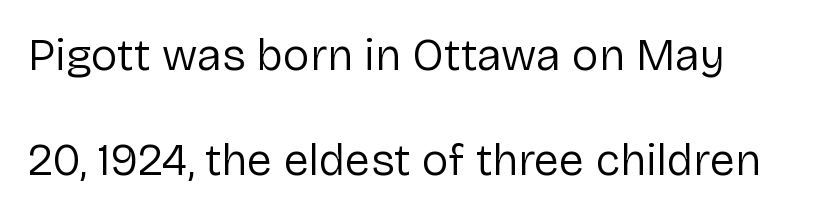
{"serif": "no", "italic": "no", "bold": "no", "weight": "regular", "width": "normal", "stroke_contrast": "low", "x_height": "medium", "monospaced": "no", "underline": "no", "align": "left", "line_spacing": "loose", "line_spacing_ratio": 2.33, "letter_spacing": "normal", "letter_spacing_em": 0.0, "glyph_px": 45}
